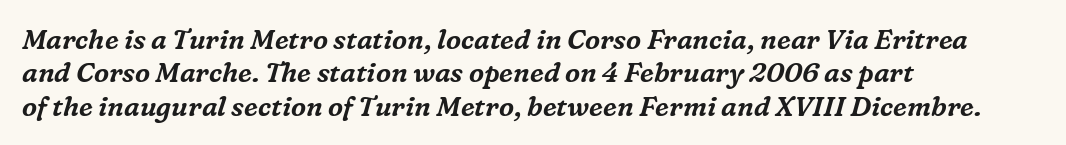
{"italic": "yes", "lean": "right", "slant_degrees": 16, "underline": "no", "align": "left", "line_spacing_ratio": 1.24, "letter_spacing": "normal", "letter_spacing_em": 0.0, "glyph_px": 27}
